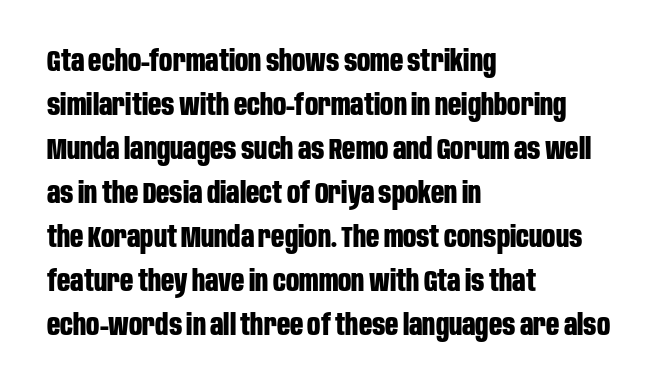
The typeface chosen for these lines omits serifs. Every character sits straight up, as roman type does. Set as a true bold cut, around the 700 mark. The passage shown has conventional tracking throughout. Clear beneath every line of the passage.
